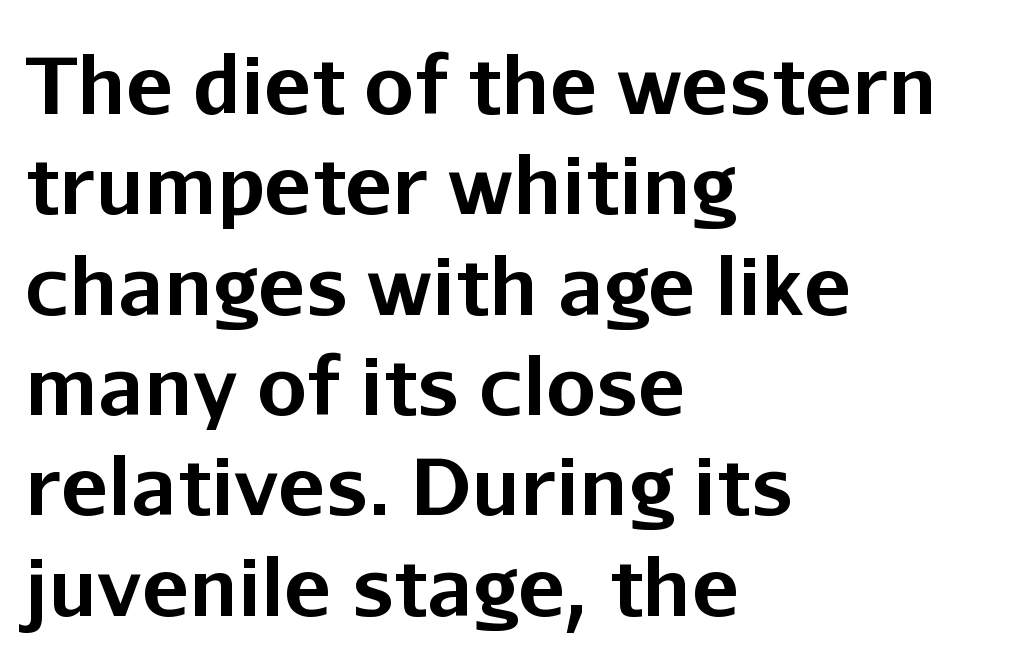
{"serif": "no", "italic": "no", "bold": "yes", "weight": "bold", "width": "normal", "stroke_contrast": "low", "x_height": "medium", "monospaced": "no", "underline": "no", "align": "left", "line_spacing": "normal", "line_spacing_ratio": 1.27, "letter_spacing": "normal", "letter_spacing_em": 0.0, "glyph_px": 79}
